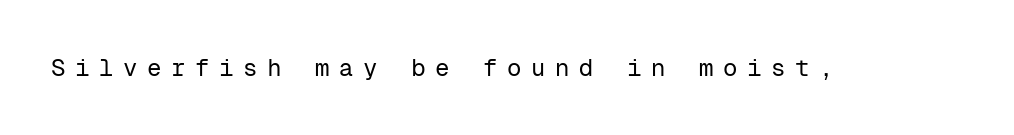
{"italic": "no", "bold": "no", "underline": "no", "letter_spacing": "wide", "letter_spacing_em": 0.4, "glyph_px": 24}
